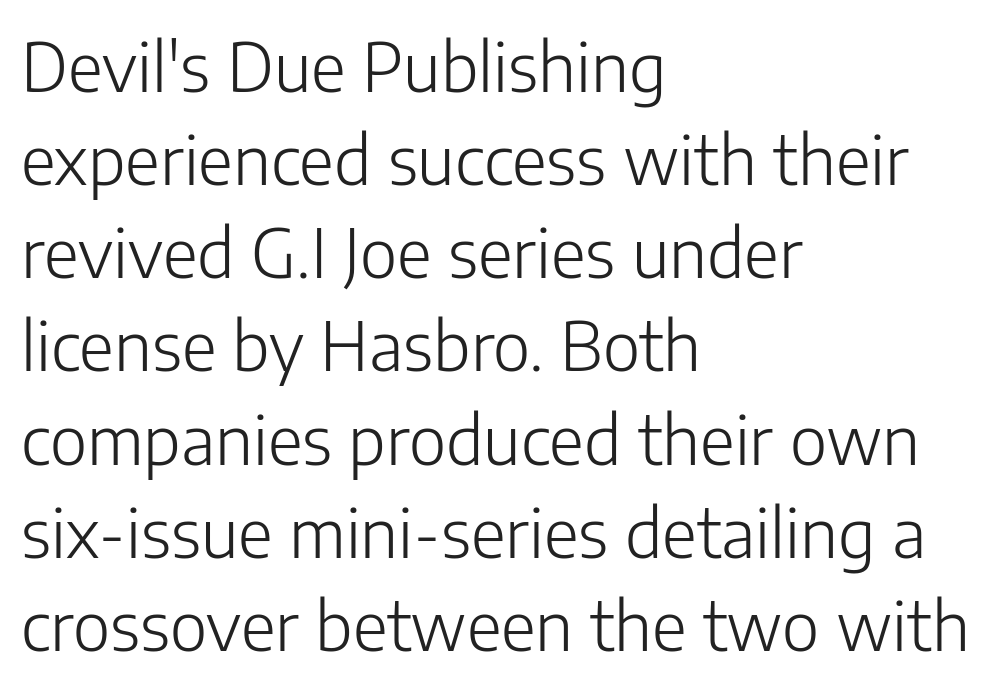
{"serif": "no", "italic": "no", "bold": "no", "weight": "light", "width": "normal", "stroke_contrast": "low", "x_height": "medium", "monospaced": "no", "underline": "no", "align": "left", "line_spacing": "normal", "line_spacing_ratio": 1.37, "letter_spacing": "normal", "letter_spacing_em": 0.0, "glyph_px": 68}
